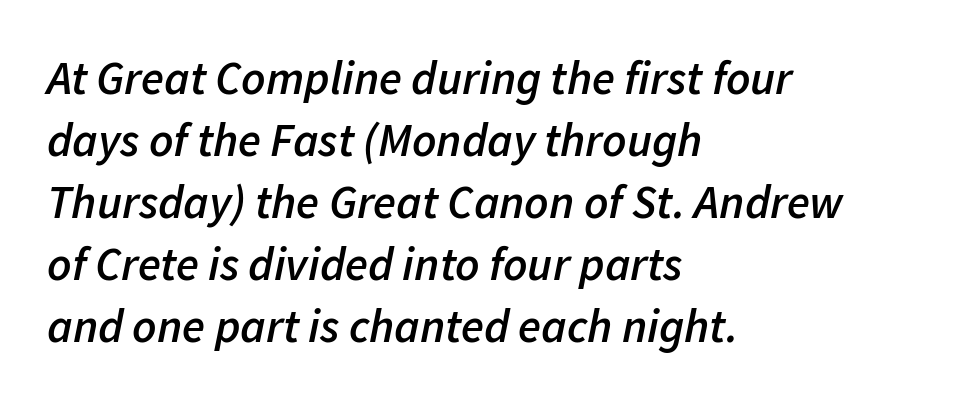
The image shows 47 px semibold type, italic (leaning right); set left-aligned, normal line spacing (1.32x), normal letter spacing, not underlined; low stroke contrast and a medium x-height.
